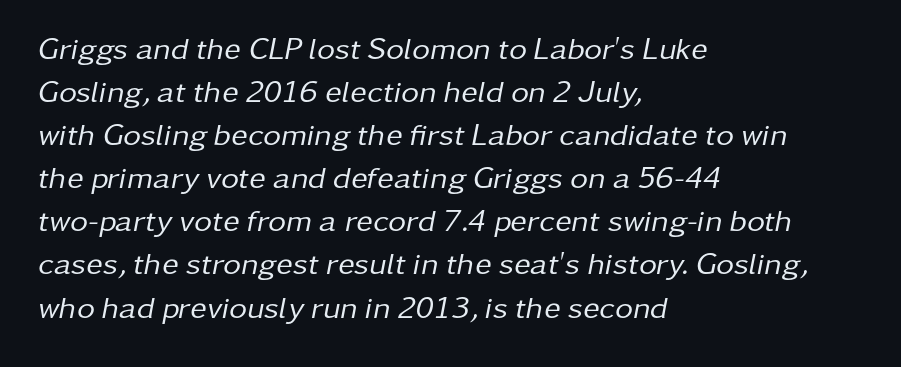
Q: Is the text bold? A: No.
Q: Is the text italic (slanted)? A: Yes, it leans right by about 11 degrees.
Q: Is the text underlined? A: No.
Q: How is the paragraph aligned? A: Left-aligned.
Q: Is the spacing between letters normal or unusually wide? A: Normal.
Q: Is the spacing between lines tight, normal or loose? A: Normal.
Q: Width (condensed, normal, or wide)? A: Normal.
Q: Stroke contrast? A: Low.
Q: x-height? A: Medium.
Q: Monospaced? A: No.
